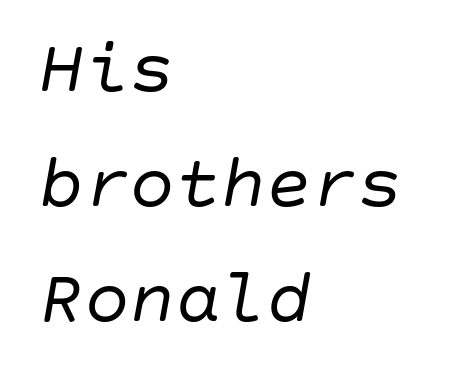
{"italic": "yes", "lean": "right", "slant_degrees": 10, "bold": "no", "weight": "regular", "width": "normal", "stroke_contrast": "low", "x_height": "large", "underline": "no", "align": "left", "line_spacing": "normal", "line_spacing_ratio": 1.51, "letter_spacing": "normal", "letter_spacing_em": 0.0, "glyph_px": 76}
